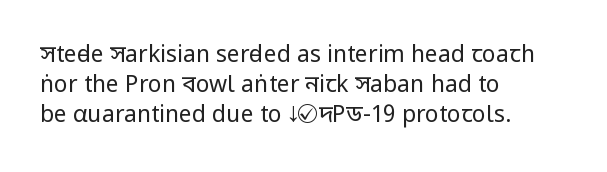
{"italic": "no", "bold": "no", "underline": "no", "align": "left", "line_spacing": "normal", "line_spacing_ratio": 1.3, "letter_spacing": "normal", "letter_spacing_em": 0.0, "glyph_px": 23}
